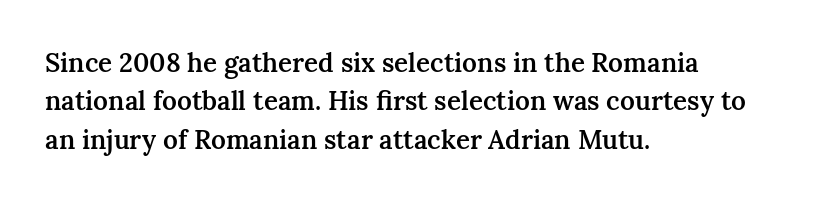
The lines are quadded left. Short note: letters normally spaced. Just letters on the line, the space beneath them empty. Look at the stroke-to-counter ratio: somewhat heavy, a semibold. Regular leading.
